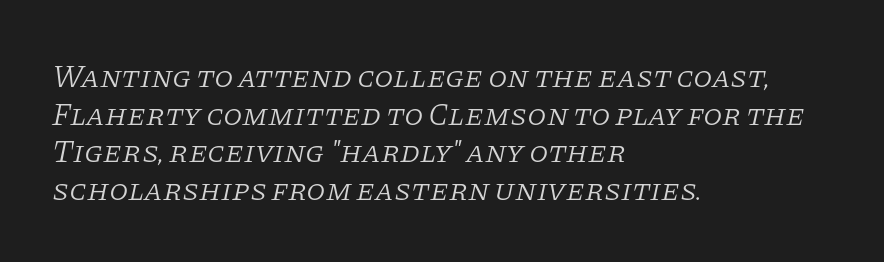
Type without underlining. Compared with a typical body face, this is equally light or lighter still. This rendering uses left alignment, leaving the right contour irregular. Character widths vary here, with narrow letters taking less room than wide ones.
